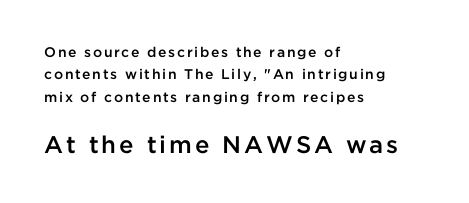
The image shows 24 px text type, upright; set left-aligned, normal line spacing (1.6x), not underlined; the second (bottom) block is 1.71x larger.
